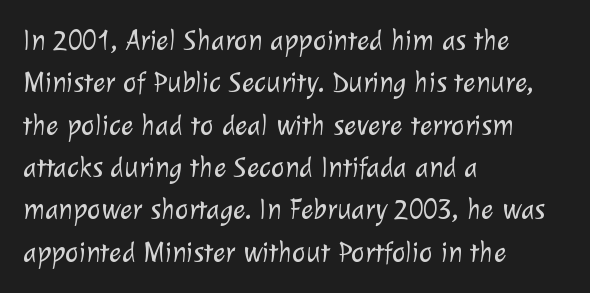
The passage shown is not bold in any degree. Spacing between characters is what you'd get straight out of the box. Where is the straight margin? On the left. I'd call this a sans setting — the letters go barefoot. The passage shown is typed in a proportional face where columns would drift.
